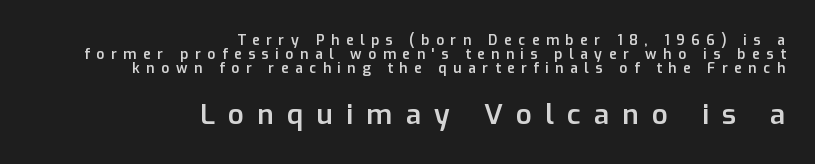
Q: Is the text bold? A: Semi-bold.
Q: Is the text italic (slanted)? A: No, it is upright.
Q: Is the typeface a serif or a sans-serif typeface? A: Sans-serif.
Q: Is the text underlined? A: No.
Q: How is the paragraph aligned? A: Right-aligned.
Q: Is the spacing between letters normal or unusually wide? A: Unusually wide.
Q: Is the spacing between lines tight, normal or loose? A: Tight.
Q: Which block of text is set in a larger size, the first (top) or the second (bottom)? A: The second (bottom) one.
Q: Width (condensed, normal, or wide)? A: Normal.
Q: Stroke contrast? A: Low.
Q: x-height? A: Medium.
Q: Monospaced? A: No.
